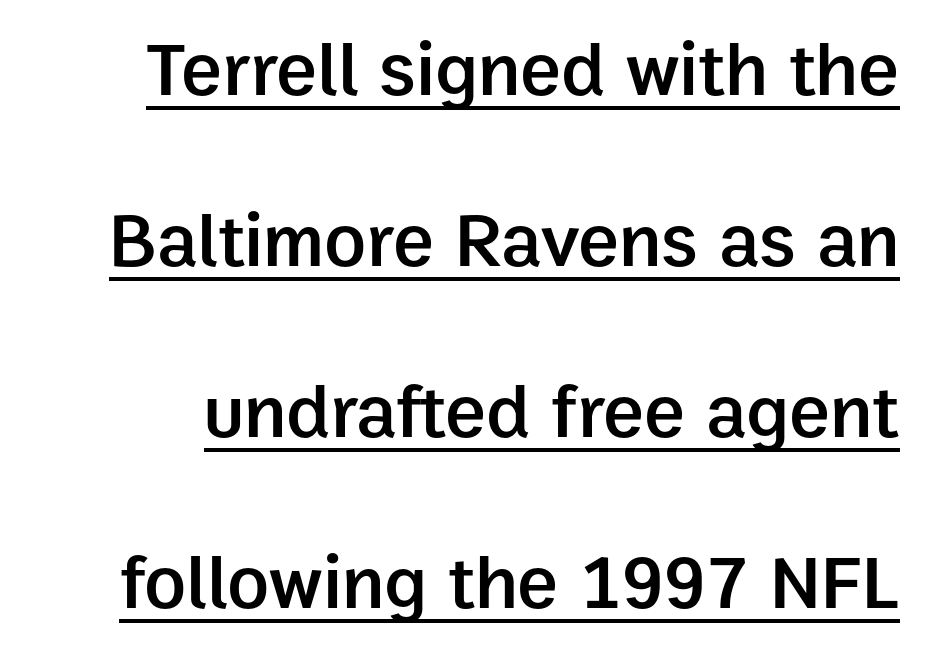
Each word holds together tightly as a unit, with standard inter-letter gaps. A fair bit of extra ink — the face is semibold, not bold. The designer went with a sans here, leaving each stem footless. Compared with typical paragraphs, the rows here are farther apart.
